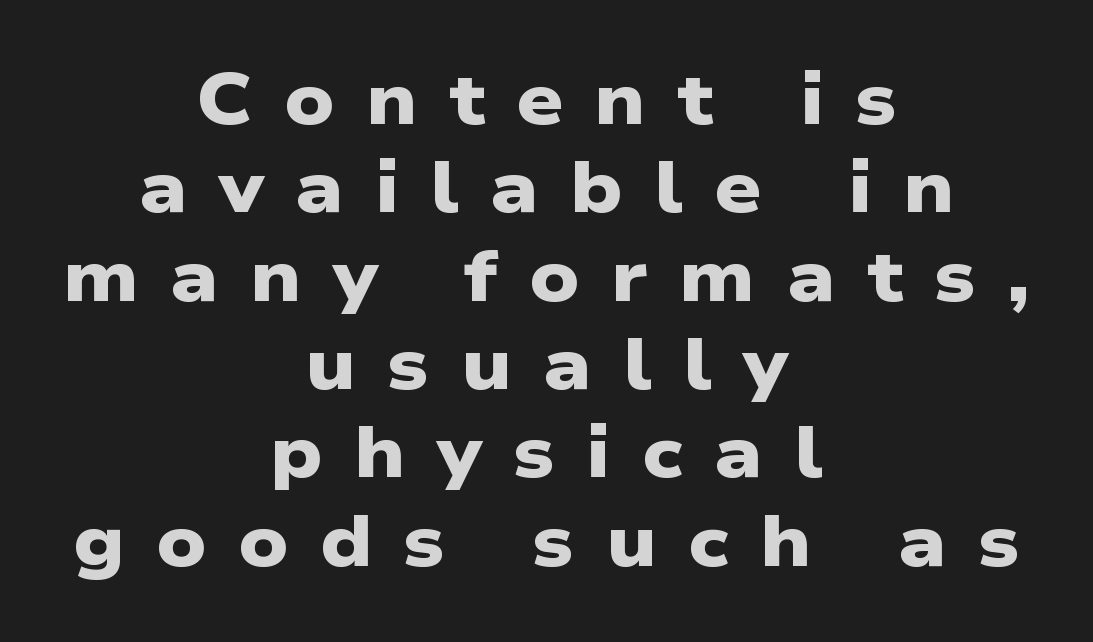
Q: Is the text bold? A: Yes.
Q: Is the typeface a serif or a sans-serif typeface? A: Sans-serif.
Q: Is the text underlined? A: No.
Q: How is the paragraph aligned? A: Centered.
Q: Is the spacing between letters normal or unusually wide? A: Unusually wide.
Q: Width (condensed, normal, or wide)? A: Wide.
Q: Stroke contrast? A: Low.
Q: x-height? A: Medium.
Q: Monospaced? A: No.
